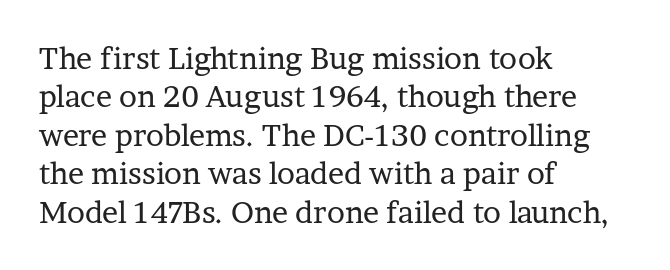
The image shows 30 px regular-weight serif type, upright; set left-aligned, normal line spacing (1.28x), normal letter spacing, not underlined; low stroke contrast and a medium x-height.
